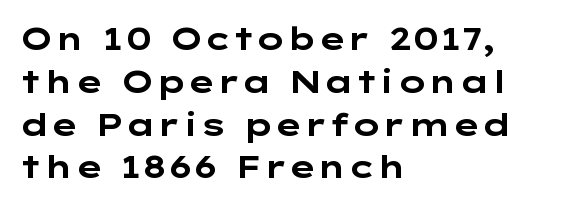
The image shows 31 px bold, wide sans-serif type, upright; set left-aligned, normal line spacing (1.38x), normal letter spacing, not underlined; low stroke contrast and a medium x-height.
